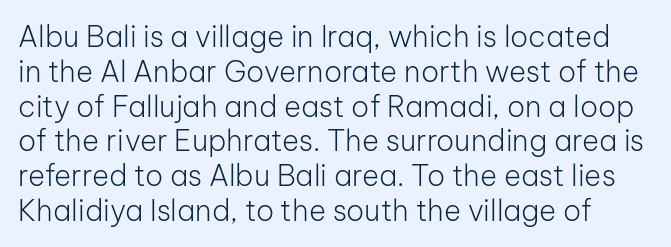
Heft: none added — not bold. Check the space under the baseline: it is left empty. Posture: upright roman. The designer went with a sans here, leaving each stem footless. Caption: standard tracking, unaltered. Note the varied advance widths — an 'i' is clearly narrower than an 'm'.
